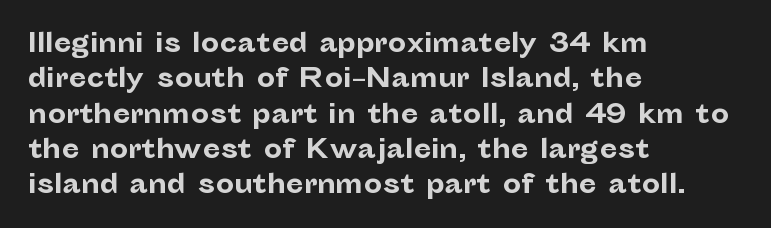
Q: Is the text bold? A: Yes.
Q: Is the text italic (slanted)? A: No, it is upright.
Q: Is the text underlined? A: No.
Q: How is the paragraph aligned? A: Left-aligned.
Q: Is the spacing between letters normal or unusually wide? A: Normal.
Q: Is the spacing between lines tight, normal or loose? A: Normal.
